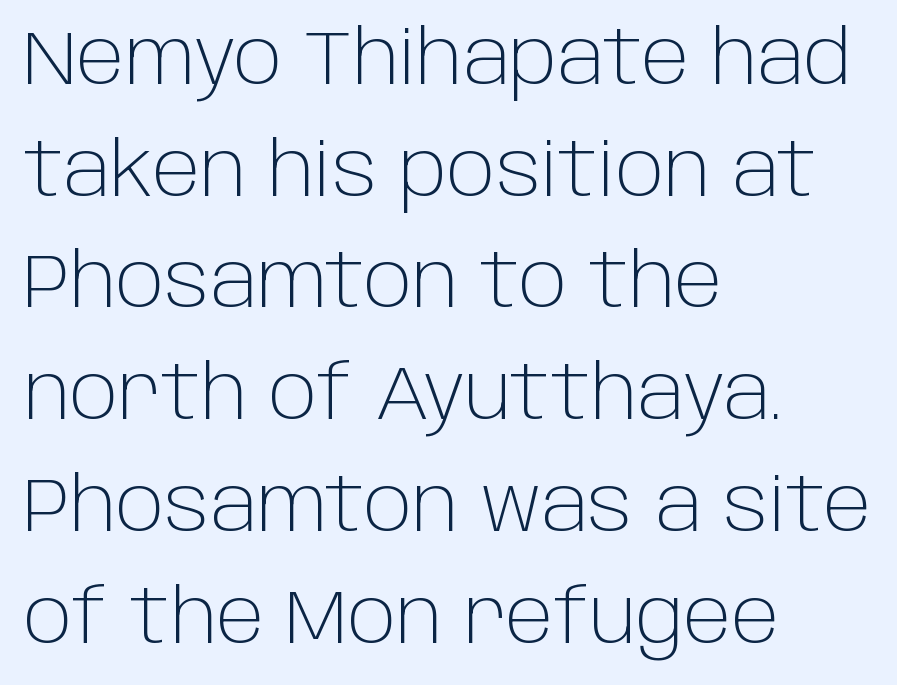
Q: Is the text bold? A: No.
Q: Is the text italic (slanted)? A: No, it is upright.
Q: Is the typeface a serif or a sans-serif typeface? A: Sans-serif.
Q: Is the text underlined? A: No.
Q: How is the paragraph aligned? A: Left-aligned.
Q: Is the spacing between letters normal or unusually wide? A: Normal.
Q: Is the spacing between lines tight, normal or loose? A: Normal.
Q: Width (condensed, normal, or wide)? A: Normal.
Q: Stroke contrast? A: Low.
Q: x-height? A: Large.
Q: Monospaced? A: No.
